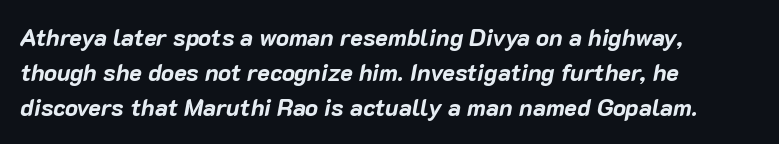
The letters are bold, with thick, heavy strokes. The rendering keeps characters at their native spacing. Leading: standard. The text block is weighted toward the left margin, trailing off unevenly rightward. The passage shown leans; its letterforms are oblique. The baseline area is clear.
